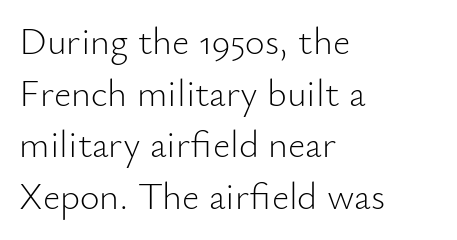
Q: Is the text bold? A: No.
Q: Is the text italic (slanted)? A: No, it is upright.
Q: Is the typeface a serif or a sans-serif typeface? A: Sans-serif.
Q: Is the text underlined? A: No.
Q: How is the paragraph aligned? A: Left-aligned.
Q: Is the spacing between letters normal or unusually wide? A: Normal.
Q: Is the spacing between lines tight, normal or loose? A: Normal.
Q: Width (condensed, normal, or wide)? A: Normal.
Q: Stroke contrast? A: Low.
Q: x-height? A: Small.
Q: Monospaced? A: No.
